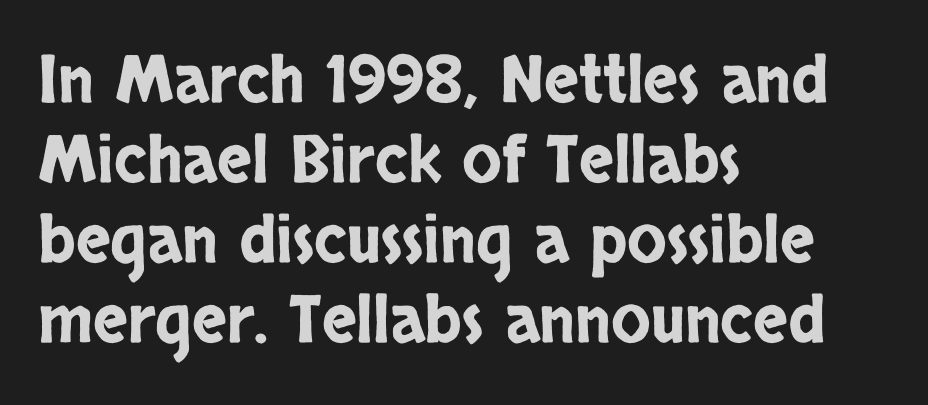
Is this a sans? Yes — the strokes have no serifs. Is the letter spacing exaggerated? No — it looks like the ordinary default. The space directly below the letters is spotless. Each letter keeps its own natural width here, so spacing adapts to shape. Unlike italic type, these characters show no tilt at all.
